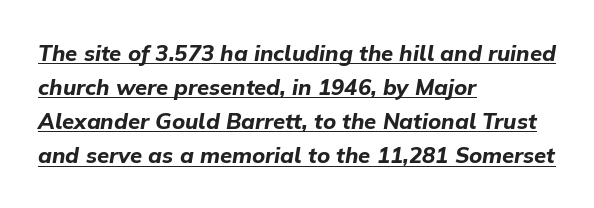
{"italic": "yes", "lean": "right", "slant_degrees": 9, "bold": "yes", "underline": "yes", "align": "left", "line_spacing": "normal", "line_spacing_ratio": 1.55, "letter_spacing": "normal", "letter_spacing_em": 0.0, "glyph_px": 22}
